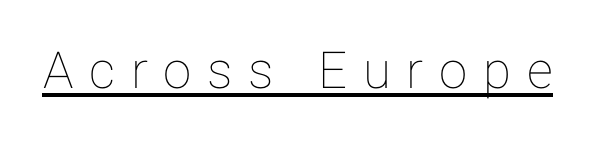
The image shows 51 px text type, upright; set unusually wide letter spacing (+0.31 em), underlined; low stroke contrast and a medium x-height.
